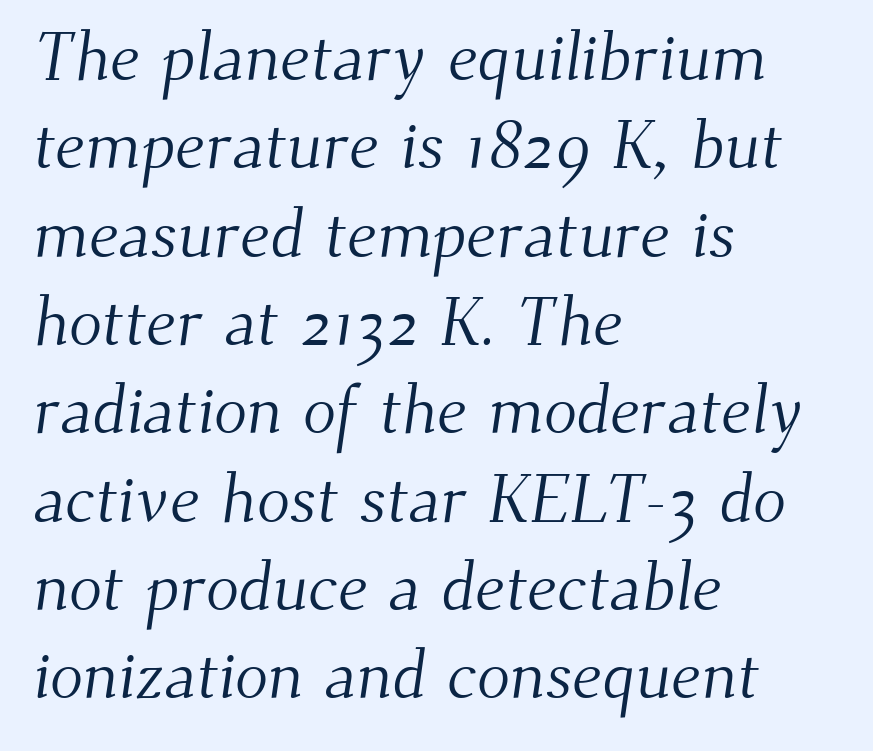
The image shows 69 px light serif type; set left-aligned, normal line spacing (1.28x), normal letter spacing, not underlined; medium stroke contrast and a small x-height.
